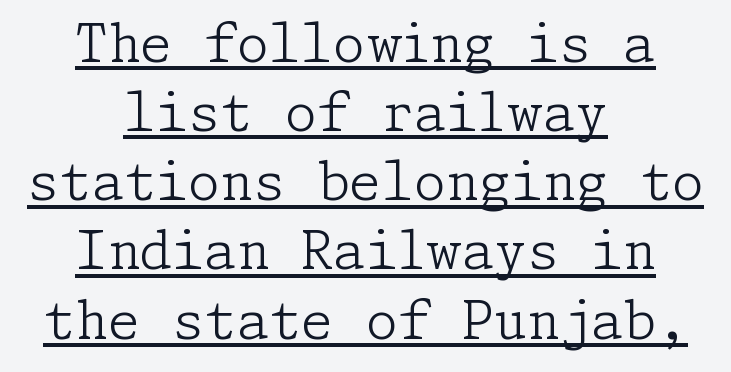
The image shows 52 px light serif type, upright; set centered, normal line spacing (1.33x), normal letter spacing, underlined; low stroke contrast and a medium x-height.
